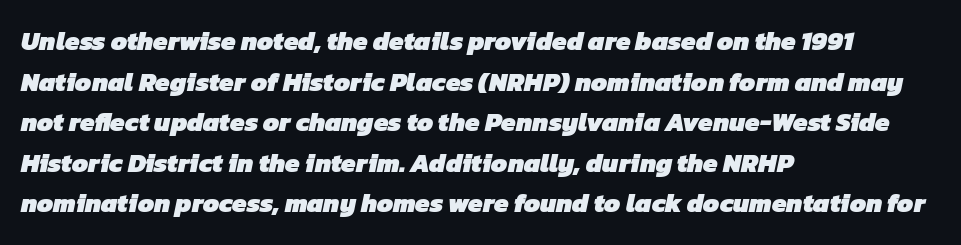
Check under the words: just untouched page. Visually the block forms a straight wall on the left and a jagged coastline on the right. The typesetting leans heavy: a genuine bold. The tracking reads as untouched default to a designer's eye. The lines sit at an ordinary, default distance from one another.
